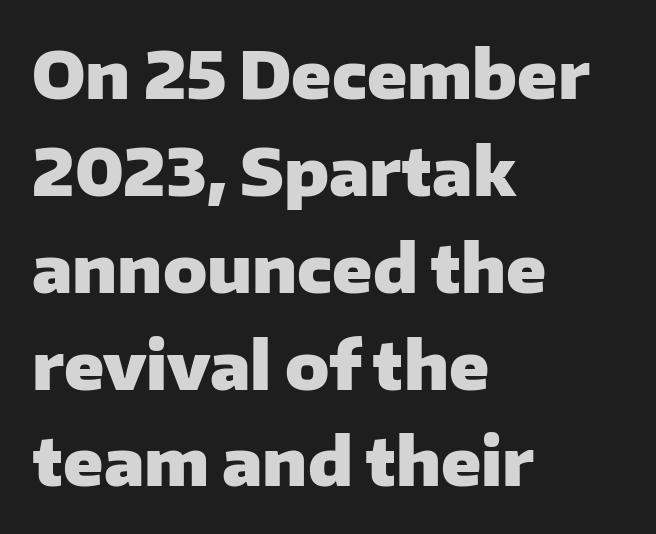
The paragraph shown leans on its left margin. Inter-character spacing is left at the font's built-in metrics. The area under the type is left untouched. Compared with an ordinary text face, these strokes are far heavier — a full bold. Here the designer chose a conventional face with non-uniform glyph widths. The vertical gap from one line to the next is medium.
